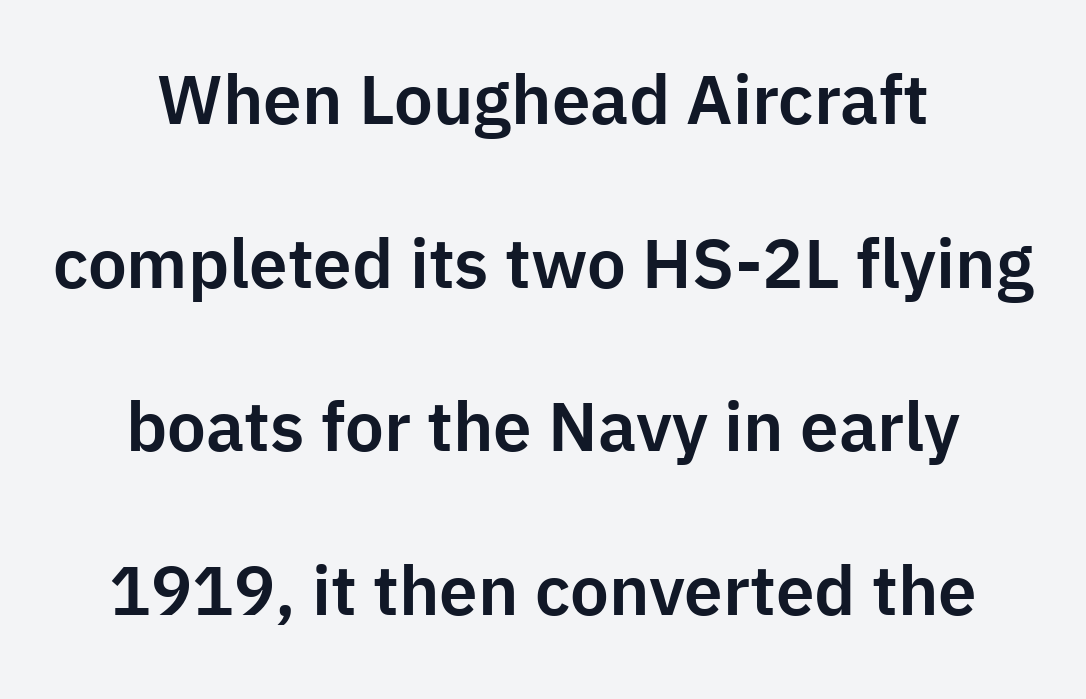
You could not count columns in this text — the font is proportionally spaced. What stands out about the letter spacing? Nothing — it is the standard amount. Clear beneath every line of the passage. Regarding serifs, this sample does without them. Alignment: centered.
